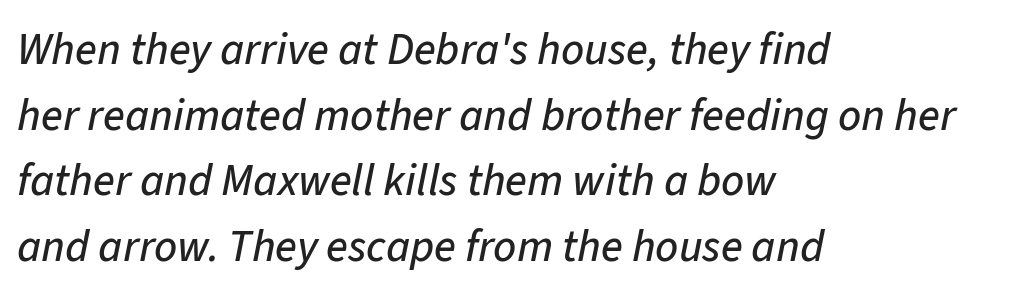
The image shows 45 px text type, italic (leaning right); set left-aligned, normal line spacing (1.46x), normal letter spacing, not underlined; low stroke contrast and a medium x-height.
